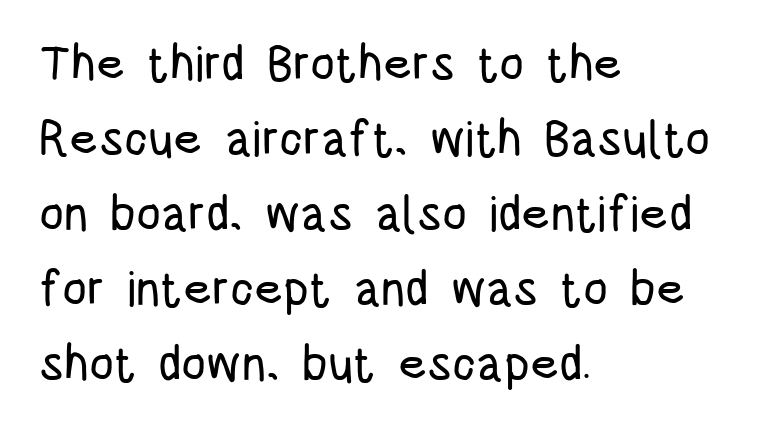
Notice how the passage keeps a crisp vertical edge on the left only. Letterform terminals end flat and unadorned throughout the passage. What stands out about the letter spacing? Nothing — it is the standard amount. Reading down the column, the eye jumps a familiar distance to each next line. Does the lettering tilt? It doesn't — this is upright. A typesetter would call this proportional, since set widths differ per character.
